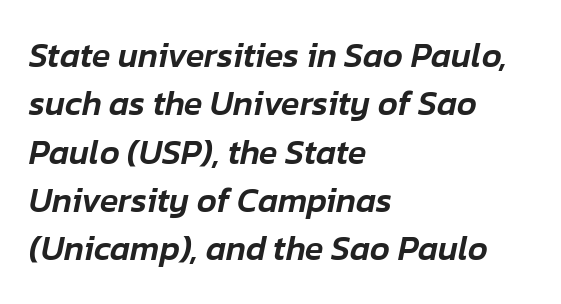
The text carries the slant typical of an italic or oblique font. This rendering uses left alignment, leaving the right contour irregular. Rule under the text: the space is simply empty. Compared with typical body copy, the letter spacing here is the same. Regarding leading, the lines here are spaced in the standard way. Think of a printed novel: that variable character pitch is what you see here.
